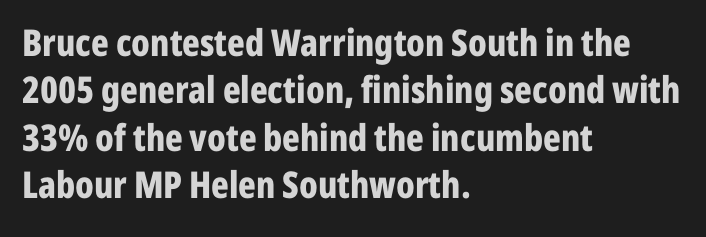
Q: Is the text bold? A: Yes.
Q: Is the text italic (slanted)? A: No, it is upright.
Q: Is the typeface a serif or a sans-serif typeface? A: Sans-serif.
Q: Is the text underlined? A: No.
Q: How is the paragraph aligned? A: Left-aligned.
Q: Is the spacing between letters normal or unusually wide? A: Normal.
Q: Is the spacing between lines tight, normal or loose? A: Normal.
Q: Width (condensed, normal, or wide)? A: Condensed.
Q: Stroke contrast? A: Low.
Q: x-height? A: Medium.
Q: Monospaced? A: No.
